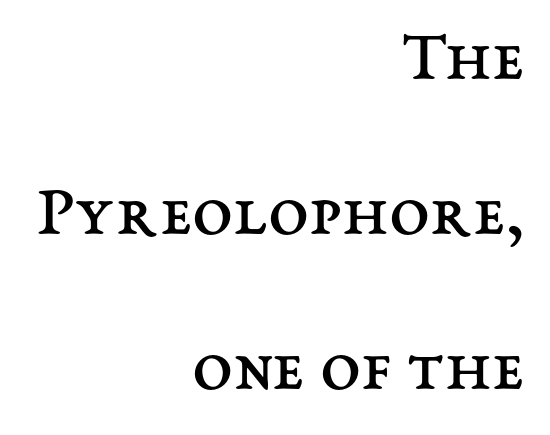
Q: Is the text bold? A: No.
Q: Is the text italic (slanted)? A: No, it is upright.
Q: Is the text underlined? A: No.
Q: How is the paragraph aligned? A: Right-aligned.
Q: Is the spacing between letters normal or unusually wide? A: Normal.
Q: Is the spacing between lines tight, normal or loose? A: Loose.
Q: Width (condensed, normal, or wide)? A: Normal.
Q: Stroke contrast? A: Medium.
Q: x-height? A: Medium.
Q: Monospaced? A: No.
